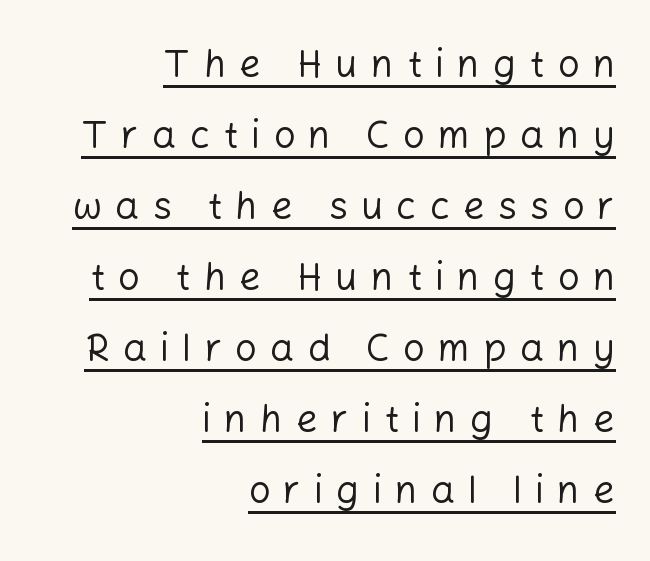
{"serif": "no", "italic": "no", "bold": "no", "weight": "regular", "width": "normal", "stroke_contrast": "low", "x_height": "medium", "monospaced": "no", "underline": "yes", "align": "right", "line_spacing_ratio": 1.87, "letter_spacing": "wide", "letter_spacing_em": 0.35, "glyph_px": 38}
